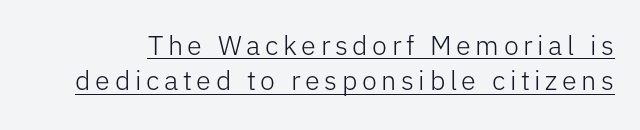
{"italic": "no", "bold": "no", "underline": "yes", "line_spacing": "normal", "line_spacing_ratio": 1.31, "glyph_px": 27}
